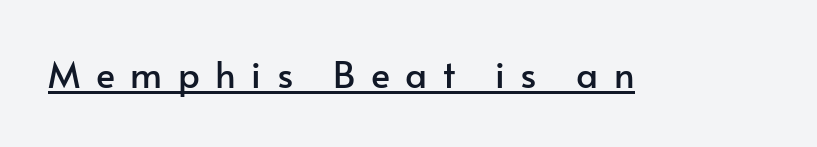
{"serif": "no", "italic": "no", "width": "normal", "stroke_contrast": "low", "x_height": "small", "monospaced": "no", "underline": "yes", "letter_spacing": "wide", "letter_spacing_em": 0.43, "glyph_px": 36}
